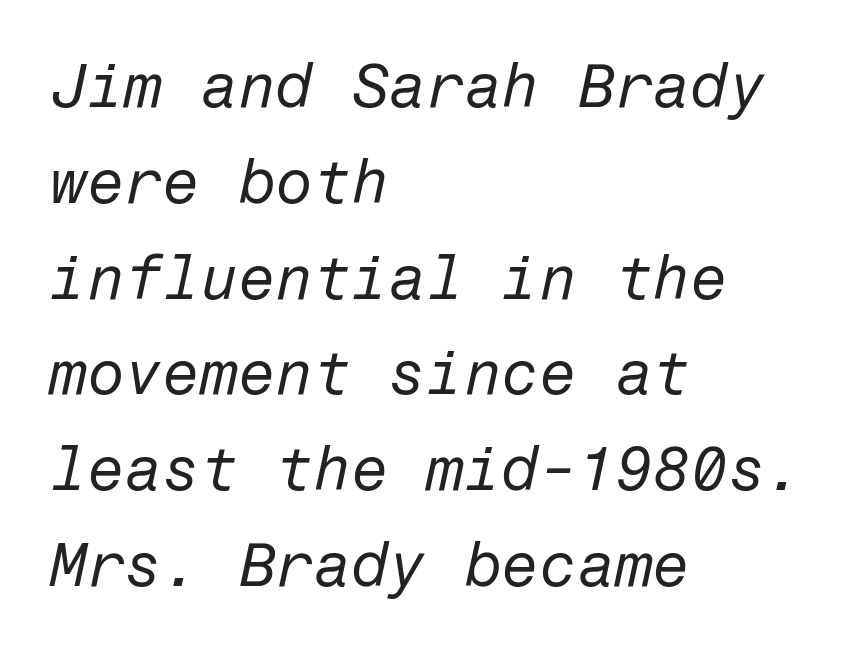
The image shows 61 px regular-weight type, italic (leaning right); set left-aligned, normal line spacing (1.57x), normal letter spacing, not underlined; low stroke contrast and a medium x-height.
